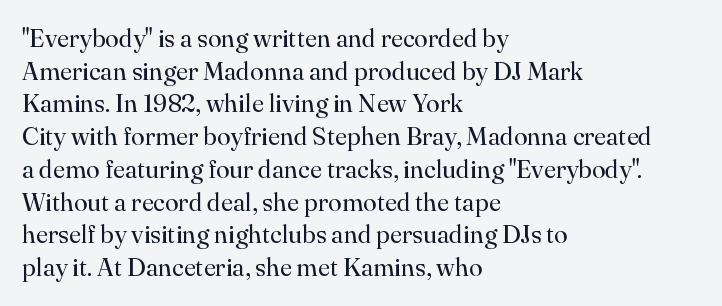
Q: Is the text bold? A: No.
Q: Is the text italic (slanted)? A: No, it is upright.
Q: Is the text underlined? A: No.
Q: How is the paragraph aligned? A: Left-aligned.
Q: Is the spacing between letters normal or unusually wide? A: Normal.
Q: Is the spacing between lines tight, normal or loose? A: Normal.
